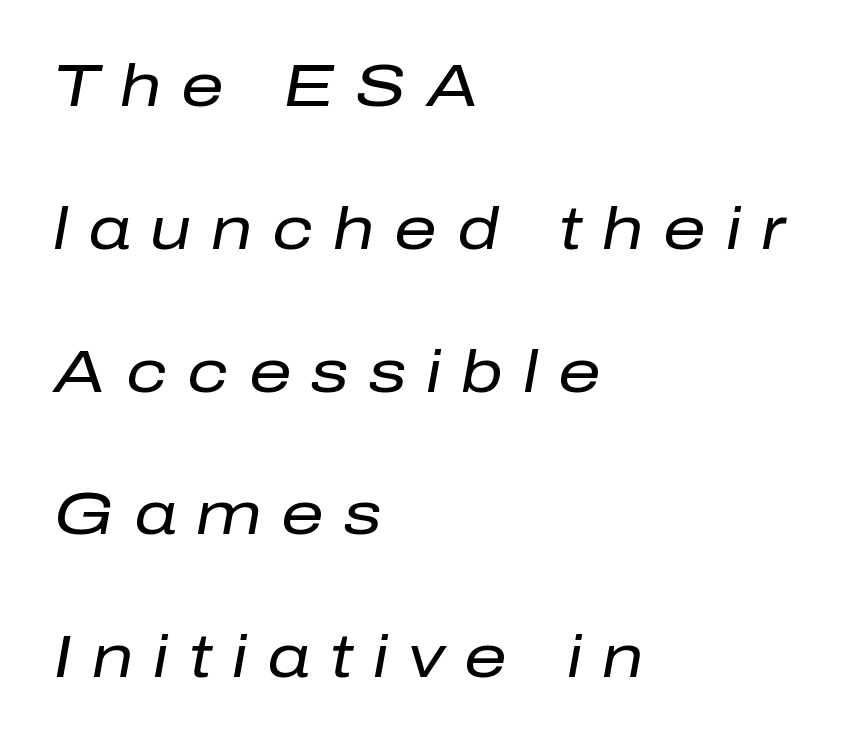
The image shows 60 px regular-weight type, italic (leaning right); set left-aligned, loose line spacing (2.38x), unusually wide letter spacing (+0.33 em), not underlined; low stroke contrast and a medium x-height.
